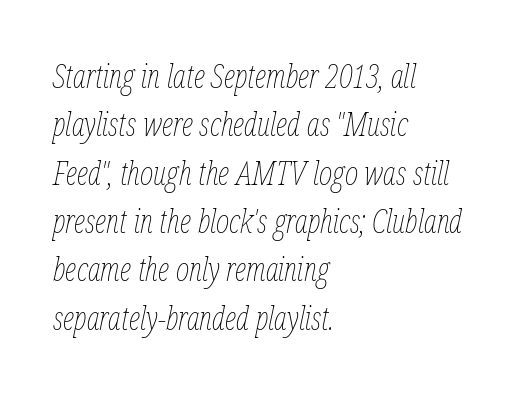
{"italic": "yes", "lean": "right", "slant_degrees": 12, "bold": "no", "weight": "thin", "width": "condensed", "stroke_contrast": "low", "x_height": "medium", "monospaced": "no", "underline": "no", "align": "left", "line_spacing": "normal", "line_spacing_ratio": 1.51, "letter_spacing": "normal", "letter_spacing_em": 0.0, "glyph_px": 32}
